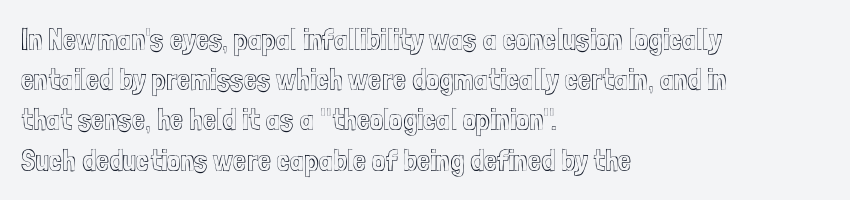
Each letter keeps its own natural width here, so spacing adapts to shape. Is the block centered? No — it sits flush against the left margin. Bare-footed words on every line. Here the glyphs are tracked normally, forming tight word shapes. Upright lettering throughout.
